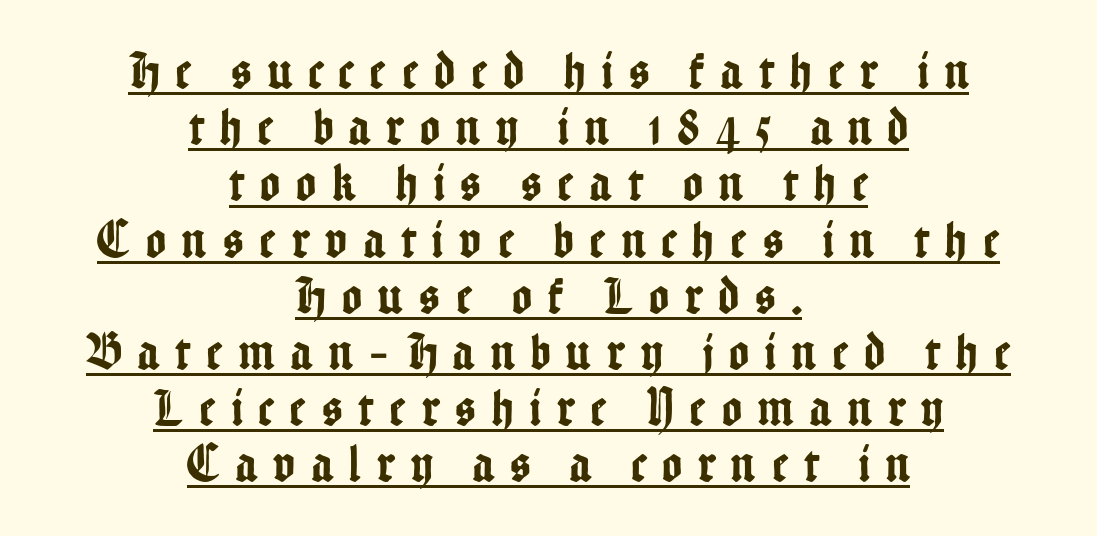
Q: Is the text italic (slanted)? A: No, it is upright.
Q: Is the typeface a serif or a sans-serif typeface? A: Sans-serif.
Q: Is the text underlined? A: Yes.
Q: How is the paragraph aligned? A: Centered.
Q: Is the spacing between letters normal or unusually wide? A: Unusually wide.
Q: Is the spacing between lines tight, normal or loose? A: Tight.
Q: Width (condensed, normal, or wide)? A: Condensed.
Q: Stroke contrast? A: Low.
Q: x-height? A: Medium.
Q: Monospaced? A: No.
